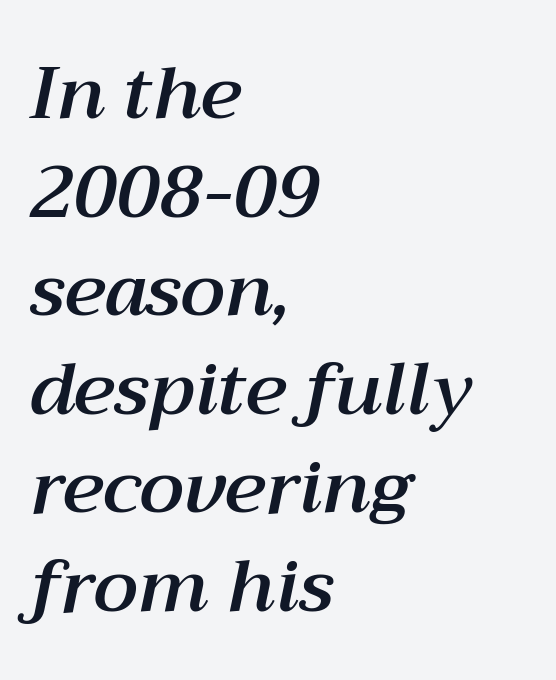
The image shows 73 px text type, italic (leaning right); set left-aligned, normal line spacing (1.35x), normal letter spacing, not underlined; medium stroke contrast and a medium x-height.
